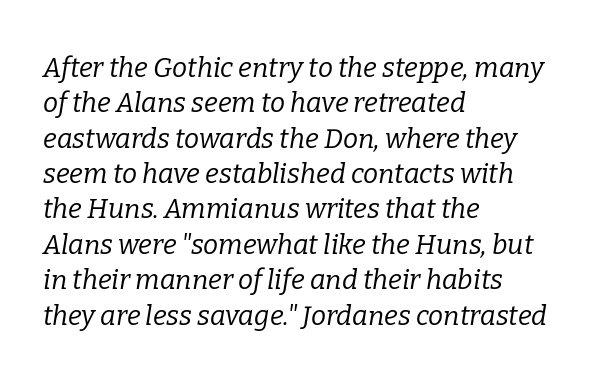
Is the stroke heavy? The answer is a plain regular-or-lighter. Italic? Definitely — the glyphs are oblique. Compared with typical body copy, the letter spacing here is the same. Casual observation: everything's shoved over to the left.
